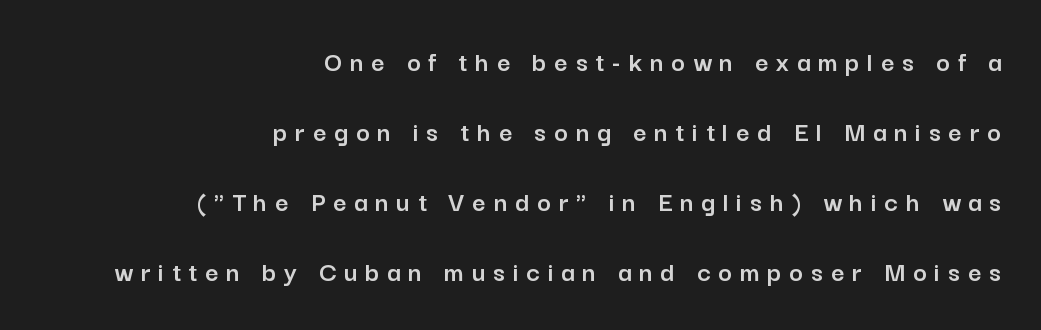
Honestly, the letter spacing is so wide it's the main thing you notice. The text block is weighted toward the right margin, trailing off unevenly leftward. A clean baseline with only descenders dipping below it. Spacing verdict: proportional, widths tailored to each character.
